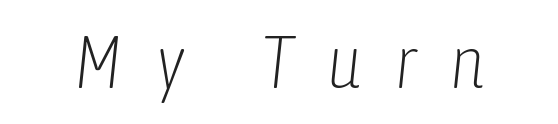
Q: Is the text bold? A: No.
Q: Is the text italic (slanted)? A: Yes, it leans right by about 6 degrees.
Q: Is the text underlined? A: No.
Q: Is the spacing between letters normal or unusually wide? A: Unusually wide.
Q: Width (condensed, normal, or wide)? A: Condensed.
Q: Stroke contrast? A: Low.
Q: x-height? A: Medium.
Q: Monospaced? A: No.
